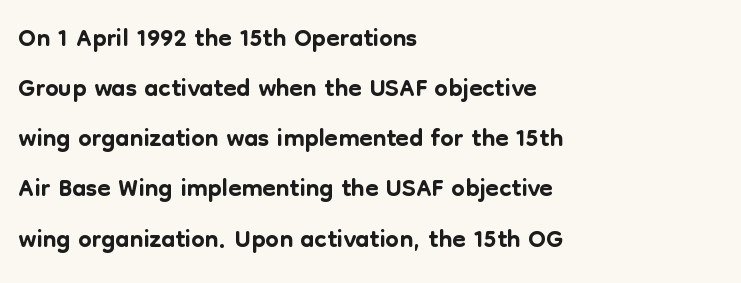
The image shows 38 px sans-serif type, upright; set left-aligned, normal line spacing (1.32x), normal letter spacing, not underlined; low stroke contrast and a medium x-height.
